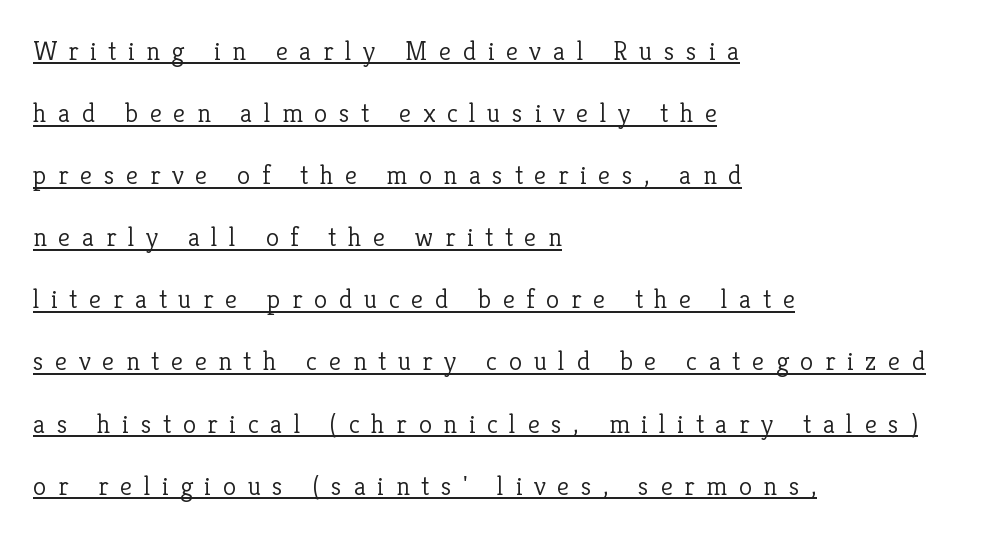
The image shows 27 px text type, upright; set left-aligned, loose line spacing (2.3x), unusually wide letter spacing (+0.43 em), underlined.
